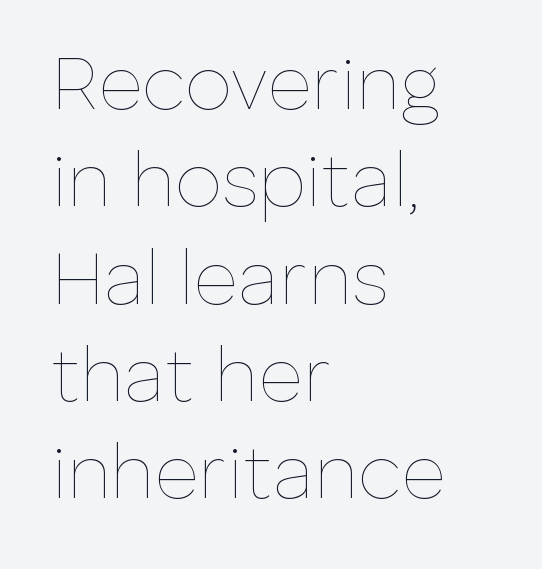
Q: Is the text bold? A: No.
Q: Is the text italic (slanted)? A: No, it is upright.
Q: Is the text underlined? A: No.
Q: How is the paragraph aligned? A: Left-aligned.
Q: Is the spacing between letters normal or unusually wide? A: Normal.
Q: Is the spacing between lines tight, normal or loose? A: Normal.
Q: Width (condensed, normal, or wide)? A: Normal.
Q: Stroke contrast? A: Low.
Q: x-height? A: Medium.
Q: Monospaced? A: No.
